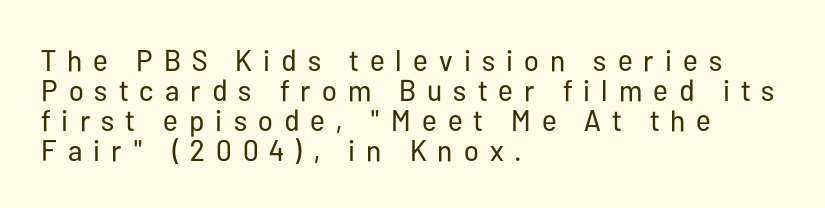
This rendering widens character spacing well past its baseline value. Each letter keeps its own natural width here, so spacing adapts to shape. Compared with a typical body face, this is equally light or lighter still. Which margin do the lines hug? The left one — the right edge is uneven. The lettering holds an erect, upright posture throughout.
